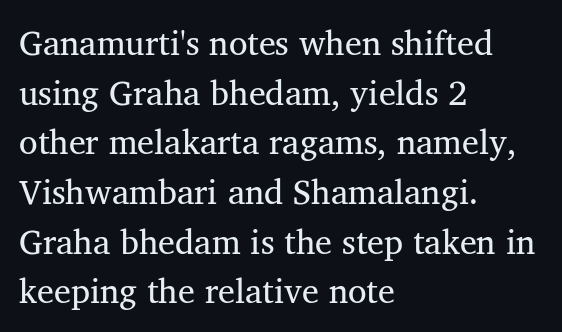
{"serif": "yes", "width": "normal", "stroke_contrast": "medium", "x_height": "medium", "monospaced": "no", "underline": "no", "align": "left", "line_spacing": "normal", "line_spacing_ratio": 1.46, "letter_spacing": "normal", "letter_spacing_em": 0.0, "glyph_px": 34}
